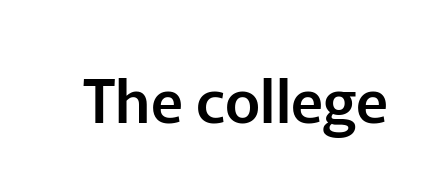
The tracking reads as untouched default to a designer's eye. What kind of face is this? One without serifs — a sans. In terms of posture, this sample is upright. Rule under the text: the space is simply empty. You could not count columns in this text — the font is proportionally spaced.
